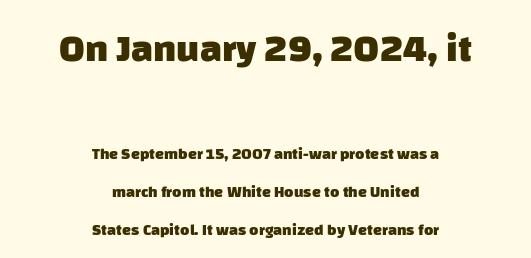
This sample is center-justified, so both line endings float freely. Observe the absence of serifs on each vertical stroke in this sample. Each word holds together tightly as a unit, with standard inter-letter gaps. Note the varied advance widths — an 'i' is clearly narrower than an 'm'. Compared with an ordinary text face, these strokes are far heavier — a full bold. Check the space under the baseline: it is left empty.
